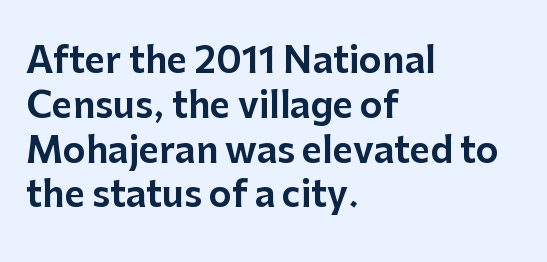
{"serif": "no", "italic": "no", "width": "normal", "stroke_contrast": "low", "x_height": "medium", "monospaced": "no", "underline": "no", "align": "left", "line_spacing": "normal", "line_spacing_ratio": 1.28, "letter_spacing": "normal", "letter_spacing_em": 0.0, "glyph_px": 35}
